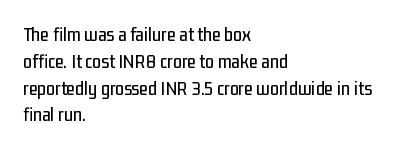
{"italic": "no", "underline": "no", "align": "left", "line_spacing": "normal", "line_spacing_ratio": 1.34, "letter_spacing": "normal", "letter_spacing_em": 0.0, "glyph_px": 20}
